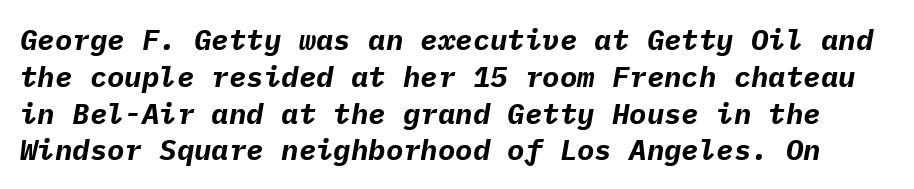
Baseline-to-baseline distance is the conventional proportion of letter height. Words float on clear page, feet unadorned. The typography opts for an oblique posture over an upright one. A typesetter would call this zero additional tracking. Thick stems and heavy bowls — unmistakably bold. Note the uniform advance width — an 'i' takes as much space as an 'm'.
